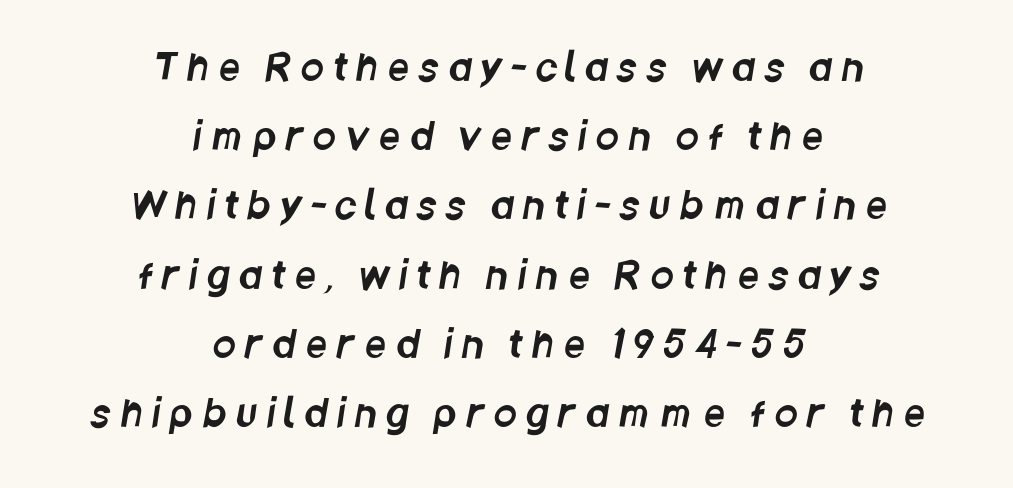
Q: Is the typeface a serif or a sans-serif typeface? A: Sans-serif.
Q: Is the text underlined? A: No.
Q: How is the paragraph aligned? A: Centered.
Q: Is the spacing between letters normal or unusually wide? A: Unusually wide.
Q: Width (condensed, normal, or wide)? A: Condensed.
Q: Stroke contrast? A: Low.
Q: x-height? A: Large.
Q: Monospaced? A: No.
